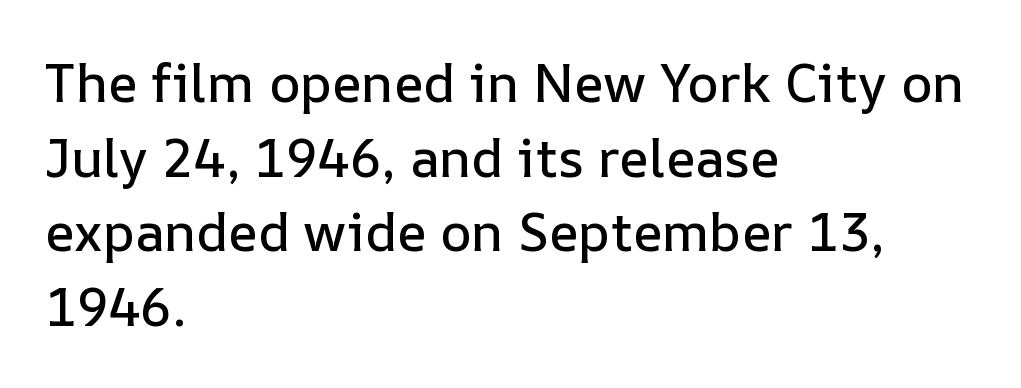
{"italic": "no", "width": "normal", "stroke_contrast": "low", "x_height": "medium", "monospaced": "no", "underline": "no", "align": "left", "line_spacing": "normal", "line_spacing_ratio": 1.41, "letter_spacing": "normal", "letter_spacing_em": 0.0, "glyph_px": 53}
